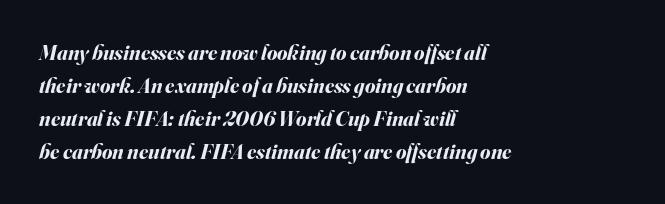
The image shows 21 px bold type, italic (leaning right); set left-aligned, normal line spacing (1.57x), normal letter spacing, not underlined.
